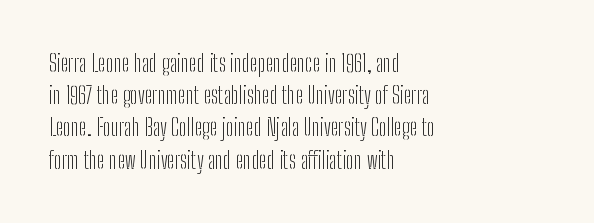
{"italic": "no", "bold": "no", "underline": "no", "align": "left", "line_spacing": "normal", "line_spacing_ratio": 1.4, "letter_spacing": "normal", "letter_spacing_em": 0.0, "glyph_px": 23}
